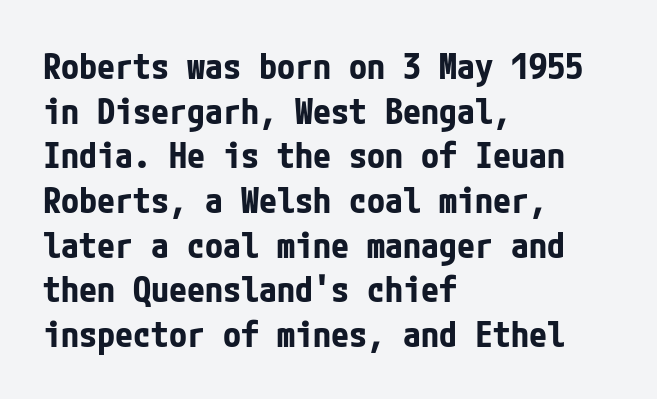
{"serif": "no", "italic": "no", "bold": "yes", "weight": "bold", "width": "condensed", "stroke_contrast": "low", "x_height": "medium", "underline": "no", "align": "left", "line_spacing_ratio": 1.24, "letter_spacing": "normal", "letter_spacing_em": 0.0, "glyph_px": 36}
